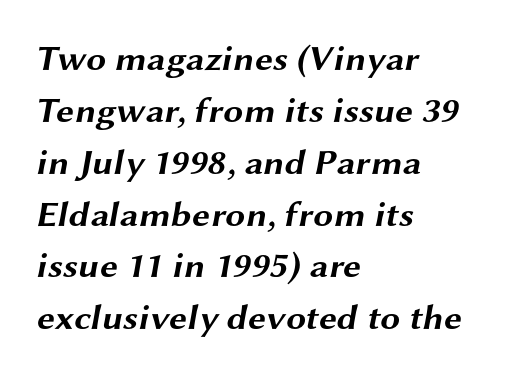
{"serif": "no", "bold": "yes", "weight": "bold", "width": "wide", "stroke_contrast": "medium", "x_height": "medium", "monospaced": "no", "underline": "no", "align": "left", "line_spacing": "normal", "line_spacing_ratio": 1.44, "letter_spacing": "normal", "letter_spacing_em": 0.0, "glyph_px": 36}
